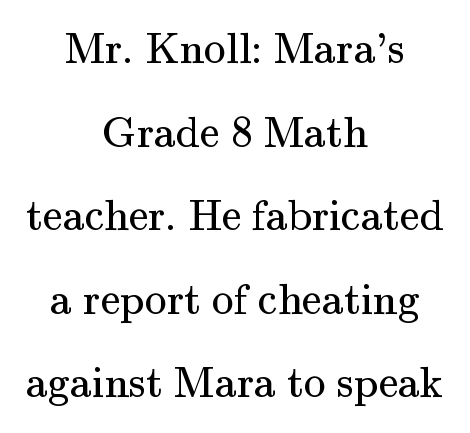
Q: Is the text bold? A: No.
Q: Is the text italic (slanted)? A: No, it is upright.
Q: Is the typeface a serif or a sans-serif typeface? A: Serif.
Q: Is the text underlined? A: No.
Q: How is the paragraph aligned? A: Centered.
Q: Is the spacing between letters normal or unusually wide? A: Normal.
Q: Is the spacing between lines tight, normal or loose? A: Loose.
Q: Width (condensed, normal, or wide)? A: Normal.
Q: Stroke contrast? A: Medium.
Q: x-height? A: Small.
Q: Monospaced? A: No.
